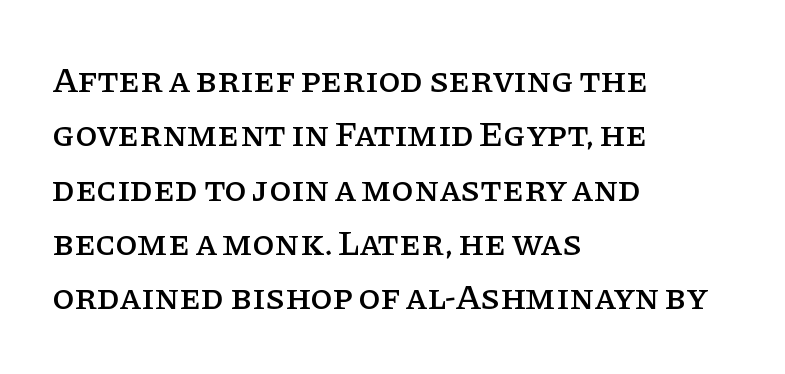
One-word summary of the alignment: left. This sample has the flowing, uneven cadence of proportional lettering. The gaps between neighbouring characters are ordinary and unremarkable. If you drew a line through each stem, it would be perfectly vertical.
